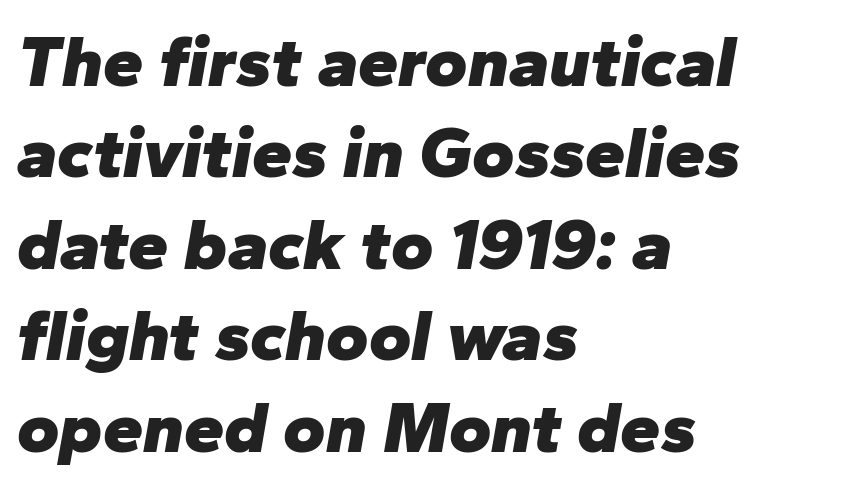
This sample uses an oblique cut, with every glyph tilted off the vertical. Plenty of ink on the page — the face is bold. Between one letter and the next there's only the usual sliver of space. Spacing verdict: proportional, widths tailored to each character. The passage shown is not underscored anywhere. All the whitespace from short lines collects on the right.
